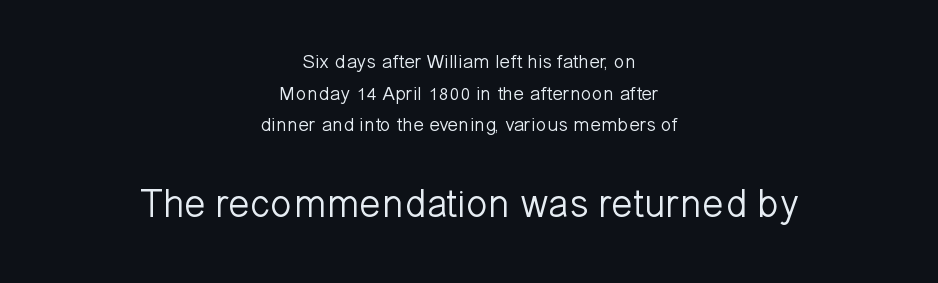
Q: Is the text bold? A: No.
Q: Is the text italic (slanted)? A: No, it is upright.
Q: Is the typeface a serif or a sans-serif typeface? A: Sans-serif.
Q: Is the text underlined? A: No.
Q: How is the paragraph aligned? A: Centered.
Q: Is the spacing between letters normal or unusually wide? A: Normal.
Q: Is the spacing between lines tight, normal or loose? A: Normal.
Q: Which block of text is set in a larger size, the first (top) or the second (bottom)? A: The second (bottom) one.
Q: Width (condensed, normal, or wide)? A: Normal.
Q: Stroke contrast? A: Low.
Q: x-height? A: Medium.
Q: Monospaced? A: No.
